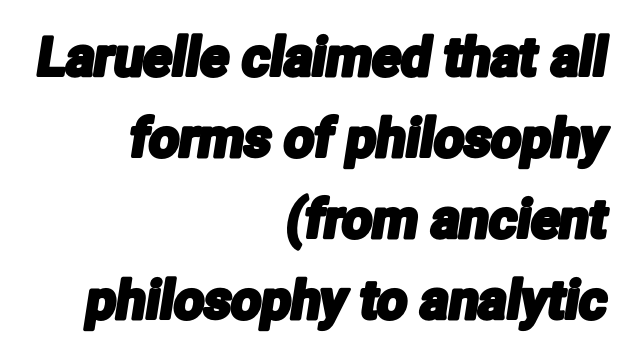
The image shows 53 px condensed sans-serif type; set right-aligned, normal line spacing (1.53x), normal letter spacing, not underlined; low stroke contrast and a medium x-height.
